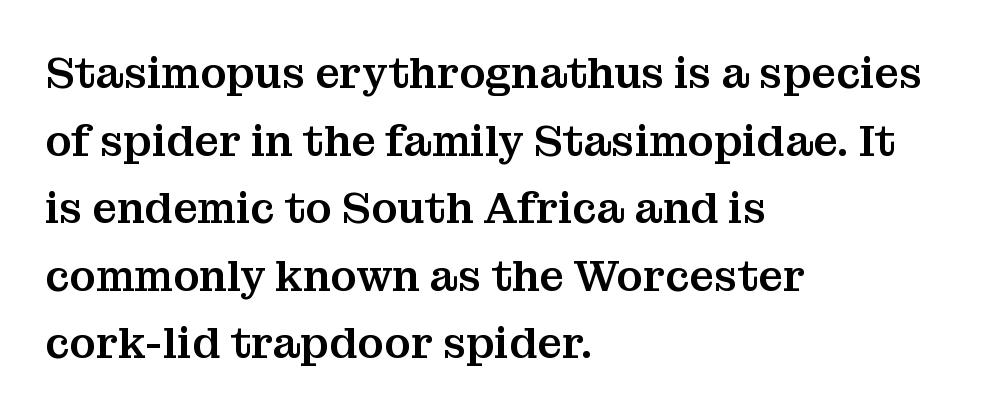
{"serif": "yes", "italic": "no", "width": "normal", "stroke_contrast": "medium", "x_height": "medium", "monospaced": "no", "underline": "no", "align": "left", "line_spacing": "normal", "line_spacing_ratio": 1.57, "letter_spacing": "normal", "letter_spacing_em": 0.0, "glyph_px": 43}
